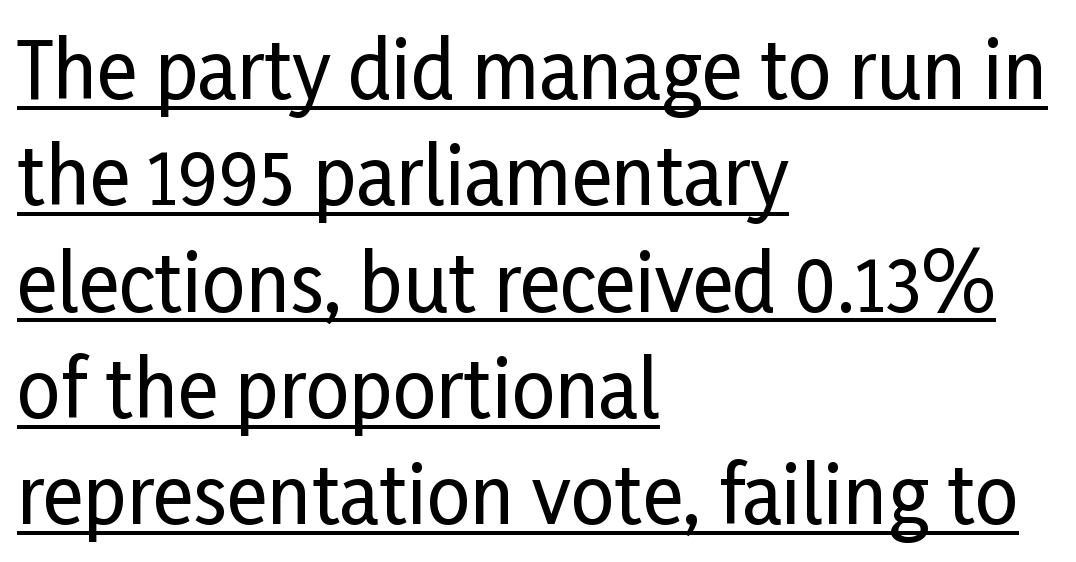
The image shows 77 px condensed sans-serif type, upright; set left-aligned, normal line spacing (1.38x), normal letter spacing, underlined; low stroke contrast and a medium x-height.
